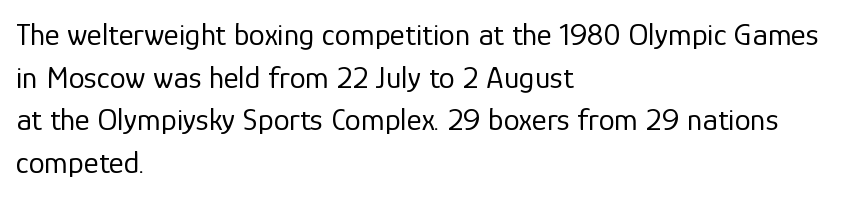
The image shows 32 px regular-weight sans-serif type, upright; set left-aligned, normal line spacing (1.33x), normal letter spacing, not underlined; low stroke contrast and a medium x-height.
